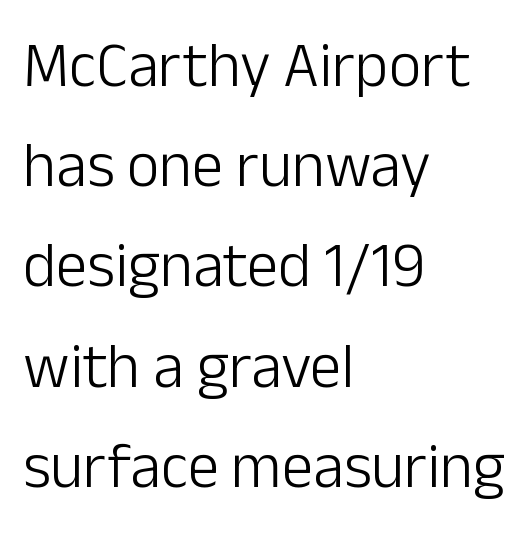
Q: Is the text bold? A: No.
Q: Is the text italic (slanted)? A: No, it is upright.
Q: Is the typeface a serif or a sans-serif typeface? A: Sans-serif.
Q: Is the text underlined? A: No.
Q: How is the paragraph aligned? A: Left-aligned.
Q: Is the spacing between letters normal or unusually wide? A: Normal.
Q: Is the spacing between lines tight, normal or loose? A: Normal.
Q: Width (condensed, normal, or wide)? A: Normal.
Q: Stroke contrast? A: Low.
Q: x-height? A: Medium.
Q: Monospaced? A: No.
